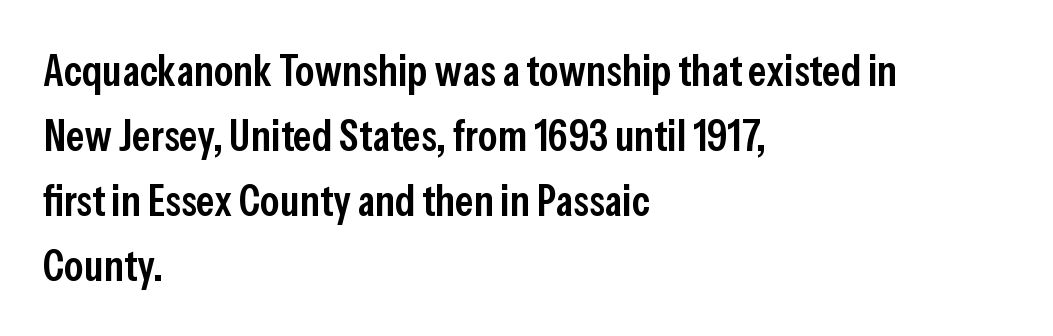
Q: Is the text bold? A: Semi-bold.
Q: Is the text italic (slanted)? A: No, it is upright.
Q: Is the typeface a serif or a sans-serif typeface? A: Sans-serif.
Q: Is the text underlined? A: No.
Q: How is the paragraph aligned? A: Left-aligned.
Q: Is the spacing between letters normal or unusually wide? A: Normal.
Q: Is the spacing between lines tight, normal or loose? A: Normal.
Q: Width (condensed, normal, or wide)? A: Condensed.
Q: Stroke contrast? A: Low.
Q: x-height? A: Medium.
Q: Monospaced? A: No.
